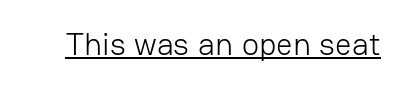
The image shows 32 px light sans-serif type, upright; set normal letter spacing, underlined; low stroke contrast and a medium x-height.
